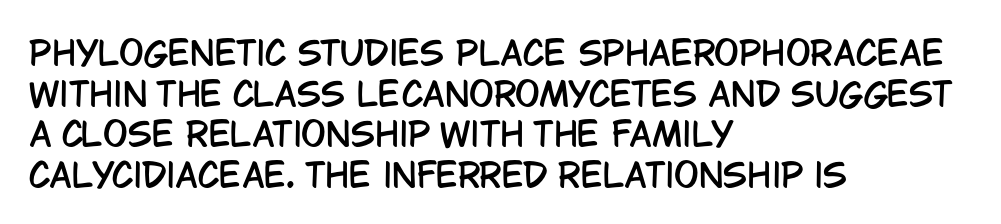
Nothing unusual about the tracking: characters are spaced as the font intends. Rendered with straight, roman letterforms. This sample is left-justified, so line endings fall wherever the words run out. The passage shown is not underscored anywhere.
